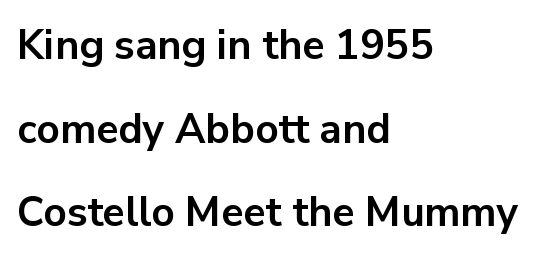
{"serif": "no", "italic": "no", "bold": "yes", "weight": "bold", "width": "normal", "stroke_contrast": "low", "x_height": "medium", "monospaced": "no", "underline": "no", "align": "left", "line_spacing": "loose", "line_spacing_ratio": 2.04, "letter_spacing": "normal", "letter_spacing_em": 0.0, "glyph_px": 41}
